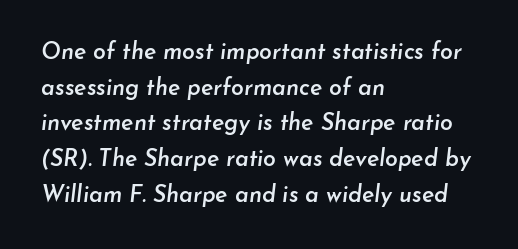
The image shows 23 px text type, italic (leaning right); set left-aligned, normal line spacing (1.55x), normal letter spacing, not underlined.
